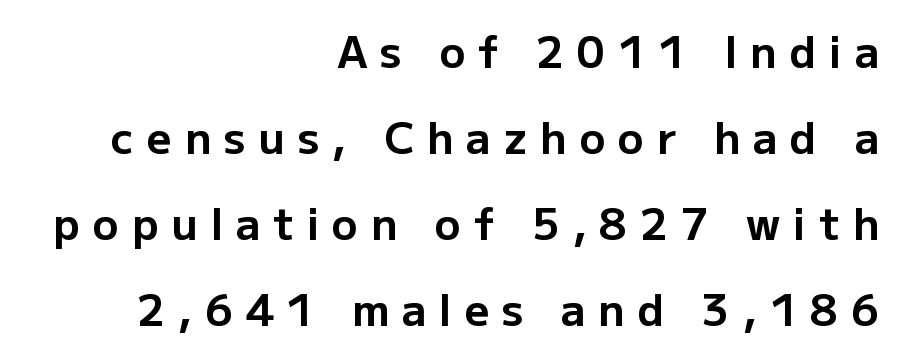
{"serif": "no", "italic": "no", "bold": "yes", "weight": "bold", "width": "normal", "stroke_contrast": "low", "x_height": "medium", "monospaced": "no", "underline": "no", "align": "right", "line_spacing": "loose", "line_spacing_ratio": 2.0, "letter_spacing": "wide", "letter_spacing_em": 0.3, "glyph_px": 43}
